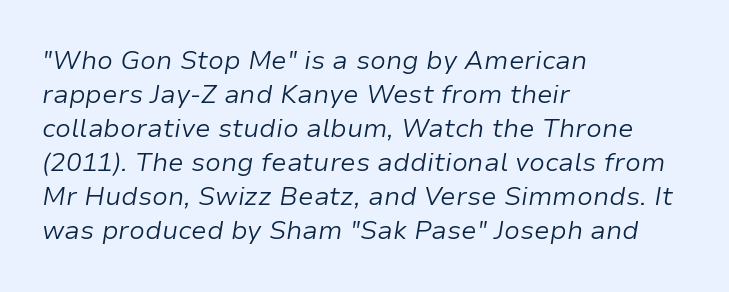
{"italic": "yes", "lean": "right", "slant_degrees": 9, "bold": "no", "underline": "no", "align": "left", "line_spacing": "normal", "line_spacing_ratio": 1.31, "letter_spacing": "normal", "letter_spacing_em": 0.0, "glyph_px": 26}
